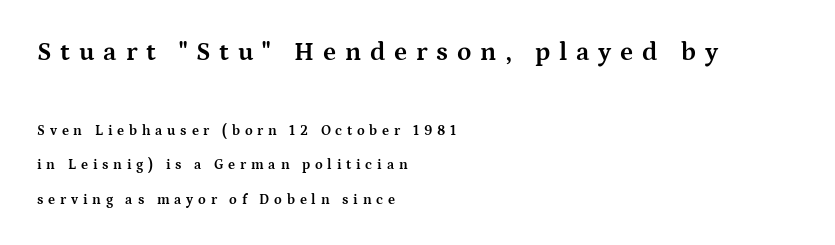
The image shows 26 px bold type, upright; set left-aligned, loose line spacing (2.46x), unusually wide letter spacing (+0.34 em), not underlined; the first (top) block is 1.86x larger.
